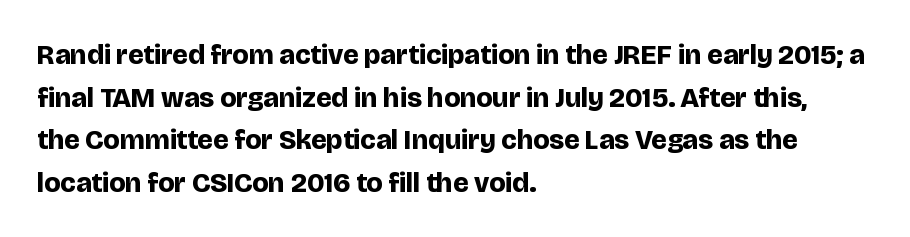
The image shows 28 px bold sans-serif type, upright; set left-aligned, normal line spacing (1.52x), normal letter spacing, not underlined; low stroke contrast and a large x-height.
